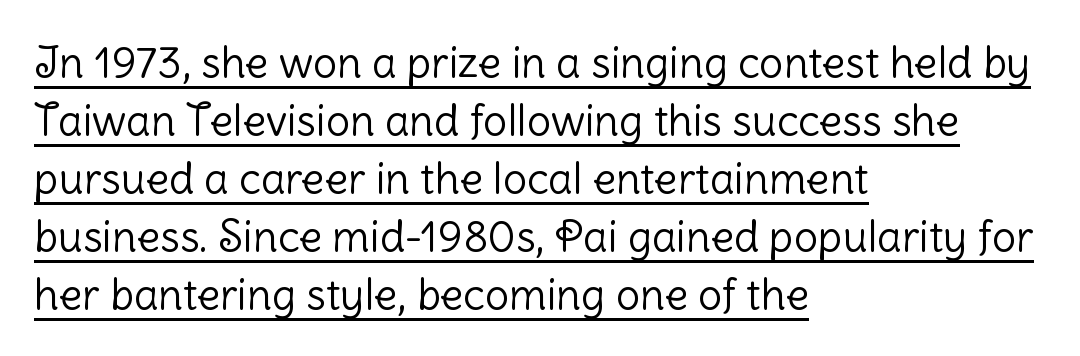
The text block is weighted toward the left margin, trailing off unevenly rightward. The string is rendered with underlining switched on. Glyph-to-glyph distance matches everyday printed text. The typesetting does not lean heavy: it is not bold.
